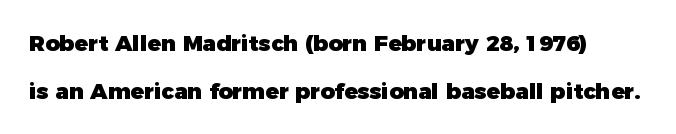
{"italic": "no", "bold": "yes", "underline": "no", "line_spacing": "loose", "line_spacing_ratio": 2.16, "letter_spacing": "normal", "letter_spacing_em": 0.0, "glyph_px": 22}
